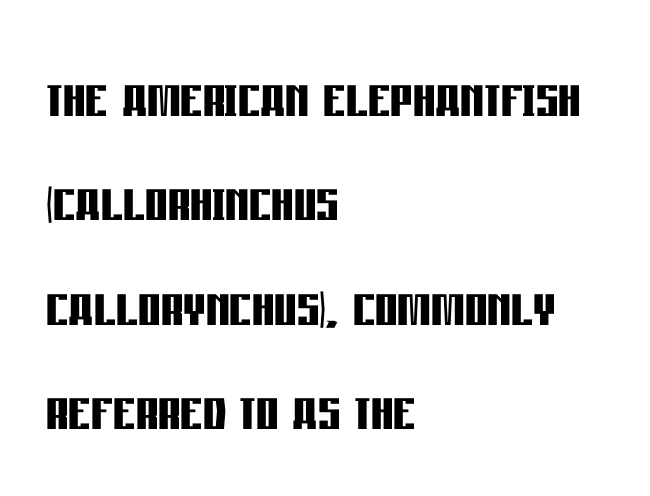
{"serif": "no", "italic": "no", "bold": "yes", "weight": "semibold", "width": "condensed", "stroke_contrast": "low", "x_height": "large", "monospaced": "no", "underline": "no", "align": "left", "line_spacing": "normal", "line_spacing_ratio": 1.49, "letter_spacing": "normal", "letter_spacing_em": 0.0, "glyph_px": 70}
